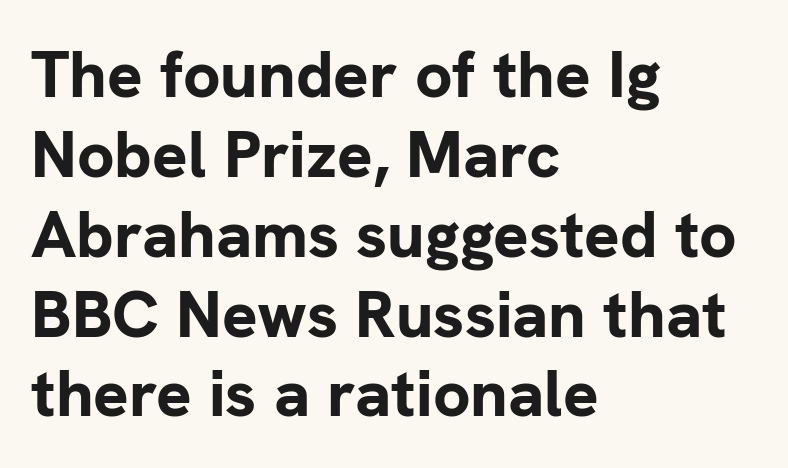
Q: Is the text bold? A: Yes.
Q: Is the text italic (slanted)? A: No, it is upright.
Q: Is the typeface a serif or a sans-serif typeface? A: Sans-serif.
Q: Is the text underlined? A: No.
Q: How is the paragraph aligned? A: Left-aligned.
Q: Is the spacing between letters normal or unusually wide? A: Normal.
Q: Width (condensed, normal, or wide)? A: Normal.
Q: Stroke contrast? A: Low.
Q: x-height? A: Medium.
Q: Monospaced? A: No.
